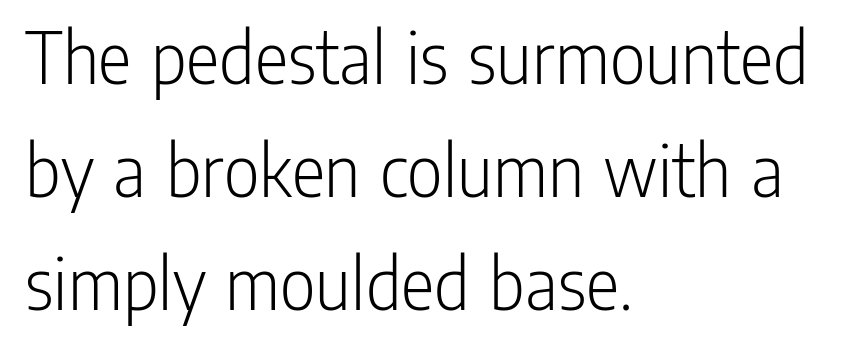
The image shows 78 px light, condensed sans-serif type, upright; set left-aligned, normal line spacing (1.45x), normal letter spacing, not underlined; low stroke contrast and a medium x-height.
